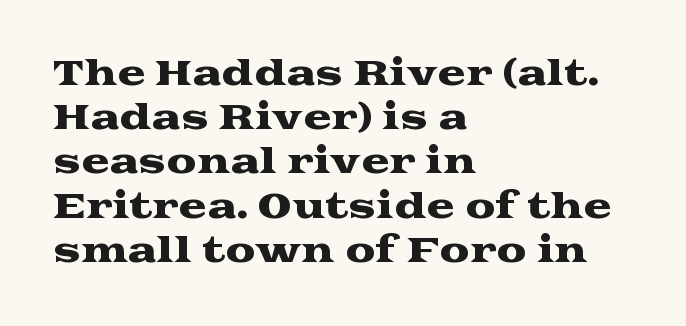
A clean baseline with only descenders dipping below it. A serif font was chosen for this passage. The letters advance in unequal steps, a hallmark of proportional type. Each line starts at the same left margin while the right side varies. Posture: vertical.
